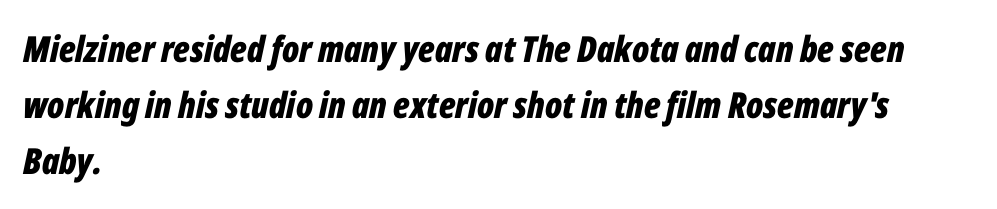
The image shows 36 px bold, condensed type, italic (leaning right); set left-aligned, normal line spacing (1.56x), normal letter spacing, not underlined; low stroke contrast and a medium x-height.
